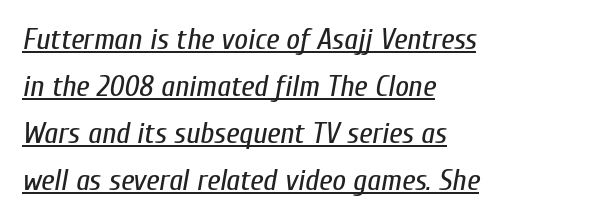
{"italic": "yes", "lean": "right", "slant_degrees": 10, "bold": "no", "weight": "regular", "width": "condensed", "stroke_contrast": "low", "x_height": "medium", "monospaced": "no", "underline": "yes", "align": "left", "line_spacing": "normal", "line_spacing_ratio": 1.57, "letter_spacing": "normal", "letter_spacing_em": 0.0, "glyph_px": 30}
